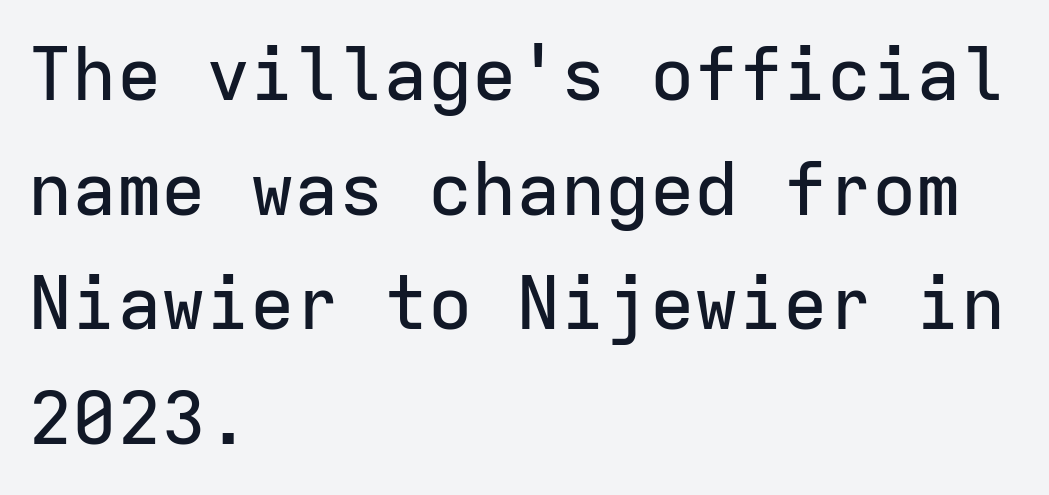
Q: Is the text italic (slanted)? A: No, it is upright.
Q: Is the typeface a serif or a sans-serif typeface? A: Sans-serif.
Q: Is the text underlined? A: No.
Q: How is the paragraph aligned? A: Left-aligned.
Q: Is the spacing between letters normal or unusually wide? A: Normal.
Q: Is the spacing between lines tight, normal or loose? A: Normal.
Q: Width (condensed, normal, or wide)? A: Normal.
Q: Stroke contrast? A: Low.
Q: x-height? A: Medium.
Q: Monospaced? A: Yes.
